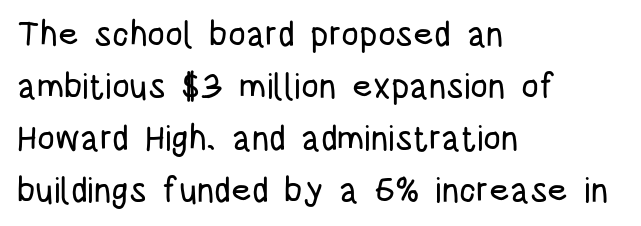
Q: Is the text italic (slanted)? A: No, it is upright.
Q: Is the typeface a serif or a sans-serif typeface? A: Sans-serif.
Q: Is the text underlined? A: No.
Q: How is the paragraph aligned? A: Left-aligned.
Q: Is the spacing between letters normal or unusually wide? A: Normal.
Q: Is the spacing between lines tight, normal or loose? A: Normal.
Q: Width (condensed, normal, or wide)? A: Condensed.
Q: Stroke contrast? A: Low.
Q: x-height? A: Large.
Q: Monospaced? A: No.
